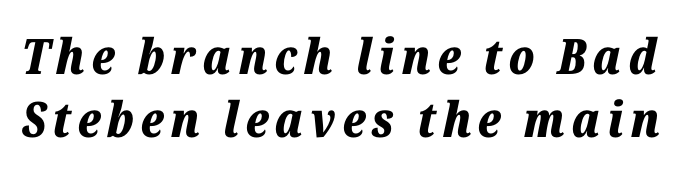
The image shows 49 px bold type, italic (leaning right); set normal line spacing (1.29x), not underlined; low stroke contrast and a medium x-height.
